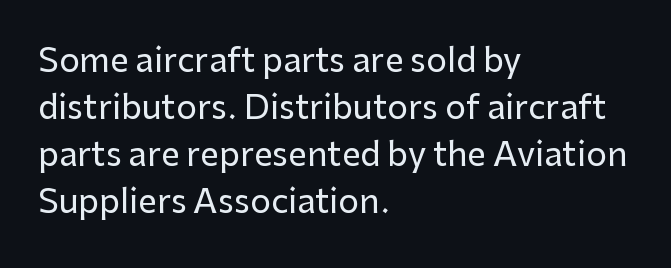
Q: Is the text italic (slanted)? A: No, it is upright.
Q: Is the typeface a serif or a sans-serif typeface? A: Sans-serif.
Q: Is the text underlined? A: No.
Q: How is the paragraph aligned? A: Left-aligned.
Q: Is the spacing between letters normal or unusually wide? A: Normal.
Q: Is the spacing between lines tight, normal or loose? A: Normal.
Q: Width (condensed, normal, or wide)? A: Normal.
Q: Stroke contrast? A: Low.
Q: x-height? A: Medium.
Q: Monospaced? A: No.
